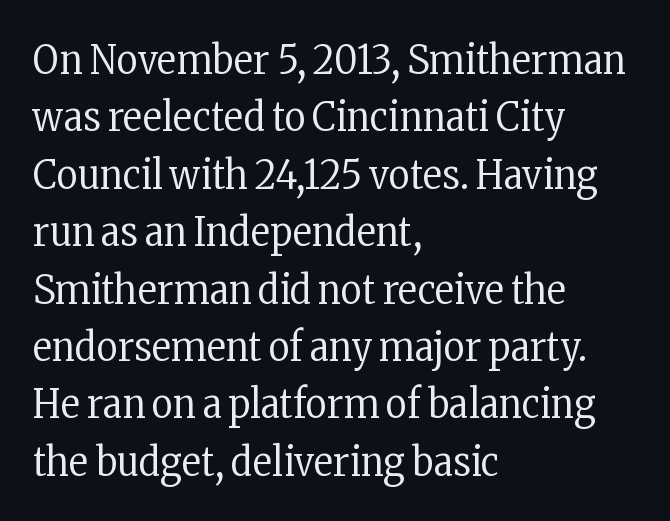
This sample is left-justified, so line endings fall wherever the words run out. You can tell from the footed stems that serif type was used. Weight: not bold — regular or lighter. A bare baseline throughout the passage. Line spacing here is normal.
